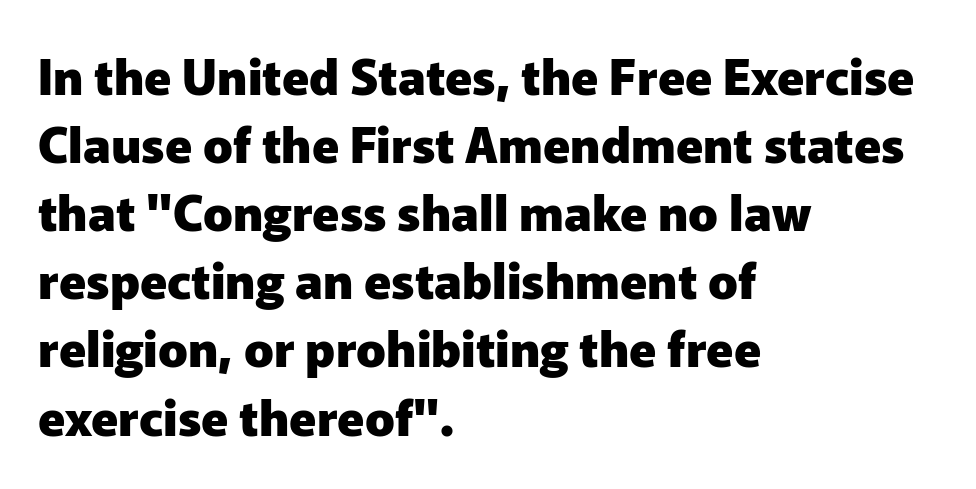
Q: Is the text bold? A: Yes.
Q: Is the text italic (slanted)? A: No, it is upright.
Q: Is the typeface a serif or a sans-serif typeface? A: Sans-serif.
Q: Is the text underlined? A: No.
Q: How is the paragraph aligned? A: Left-aligned.
Q: Is the spacing between letters normal or unusually wide? A: Normal.
Q: Is the spacing between lines tight, normal or loose? A: Normal.
Q: Width (condensed, normal, or wide)? A: Normal.
Q: Stroke contrast? A: Low.
Q: x-height? A: Medium.
Q: Monospaced? A: No.
